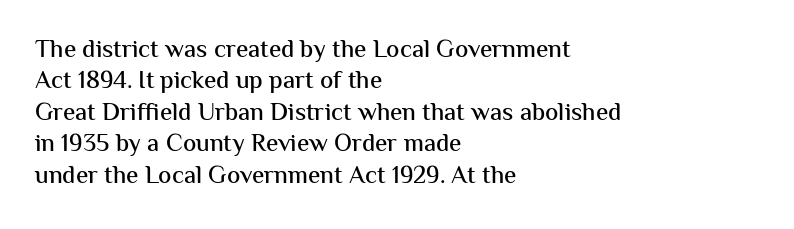
The image shows 25 px text type, upright; set left-aligned, normal line spacing (1.26x), normal letter spacing, not underlined.
